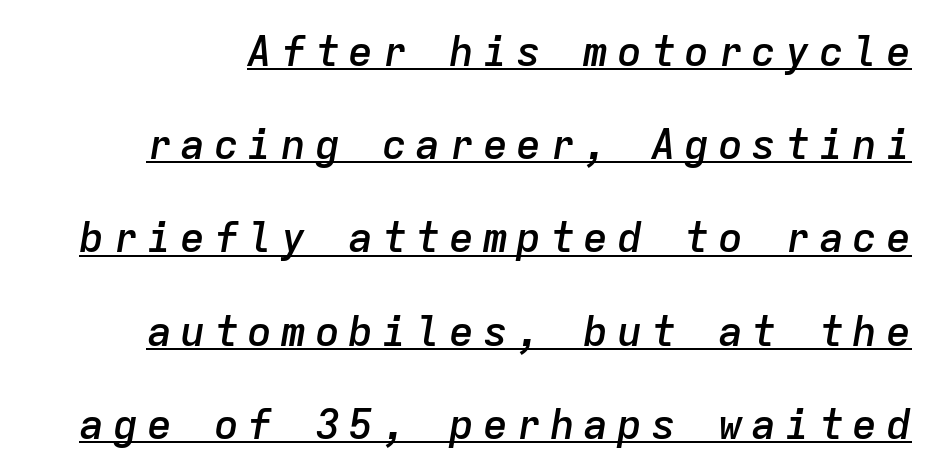
The image shows 42 px semibold type, italic (leaning right), monospaced; set loose line spacing (2.22x), unusually wide letter spacing (+0.2 em), underlined; low stroke contrast and a medium x-height.
